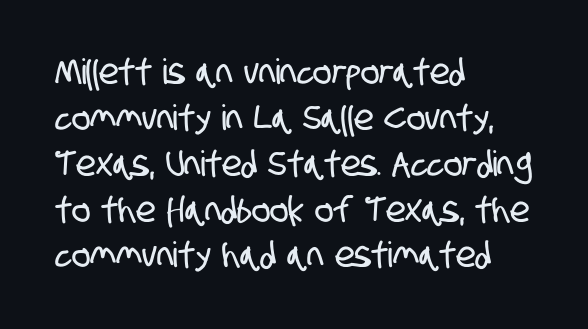
The image shows 35 px condensed sans-serif type; set left-aligned, normal line spacing (1.31x), normal letter spacing, not underlined; low stroke contrast and a large x-height.
